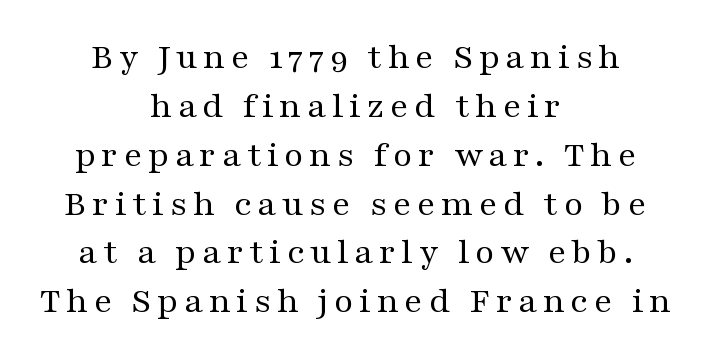
Q: Is the text bold? A: No.
Q: Is the text italic (slanted)? A: No, it is upright.
Q: Is the typeface a serif or a sans-serif typeface? A: Serif.
Q: Is the text underlined? A: No.
Q: How is the paragraph aligned? A: Centered.
Q: Is the spacing between lines tight, normal or loose? A: Normal.
Q: Width (condensed, normal, or wide)? A: Wide.
Q: Stroke contrast? A: Medium.
Q: x-height? A: Medium.
Q: Monospaced? A: No.
